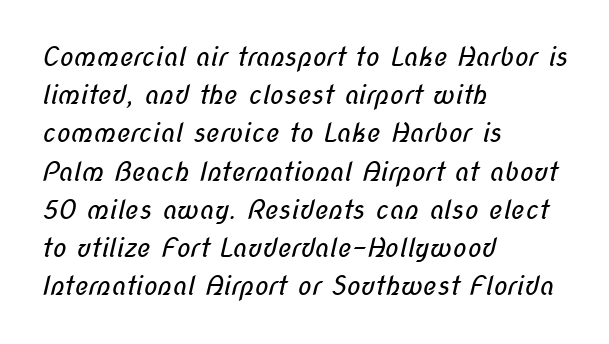
The image shows 26 px text type; set left-aligned, normal line spacing (1.47x), normal letter spacing, not underlined.
